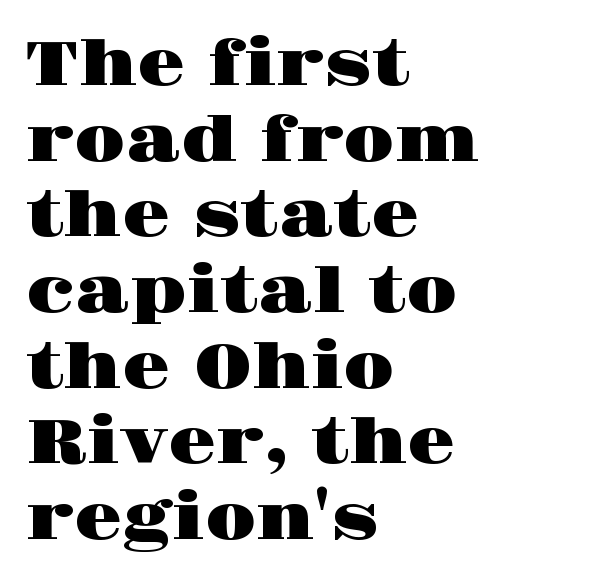
Q: Is the text italic (slanted)? A: No, it is upright.
Q: Is the typeface a serif or a sans-serif typeface? A: Serif.
Q: Is the text underlined? A: No.
Q: How is the paragraph aligned? A: Left-aligned.
Q: Is the spacing between letters normal or unusually wide? A: Normal.
Q: Width (condensed, normal, or wide)? A: Wide.
Q: Stroke contrast? A: High.
Q: x-height? A: Large.
Q: Monospaced? A: No.
